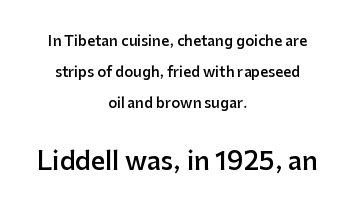
Summary of vertical rhythm: relaxed, with wide interline spacing. Only glyphs here, with clear space below each row. Look at the glyph heights: the lower group is clearly the bigger setting. Default kerning and tracking; the words read as compact shapes.
